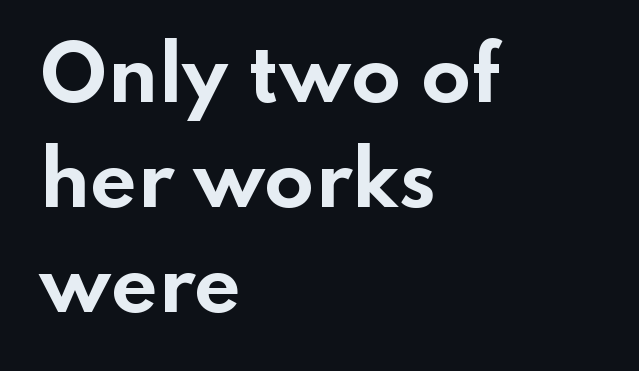
{"serif": "no", "italic": "no", "bold": "yes", "weight": "bold", "width": "wide", "stroke_contrast": "low", "x_height": "small", "monospaced": "no", "underline": "no", "align": "left", "line_spacing": "normal", "line_spacing_ratio": 1.44, "letter_spacing": "normal", "letter_spacing_em": 0.0, "glyph_px": 73}
